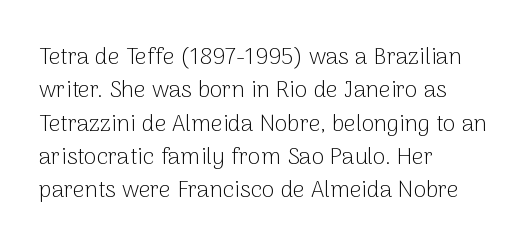
How would I describe the line gaps? Plain and ordinary. Just letters on the line, the space beneath them empty. Alignment: flush left. In terms of posture, this sample is upright.
